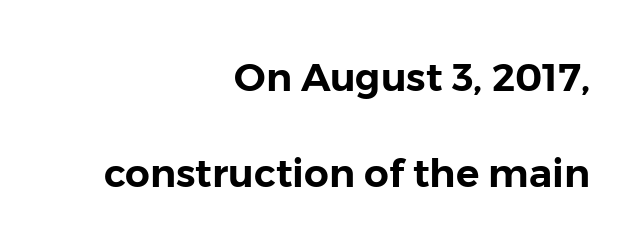
Looks like regular typesetting: each glyph gets only the width it needs. The characters display no serif detailing; their extremities are plain. Spacing between characters is what you'd get straight out of the box. Compared with a flush-left layout, this one pins lines to the opposite, right side.
